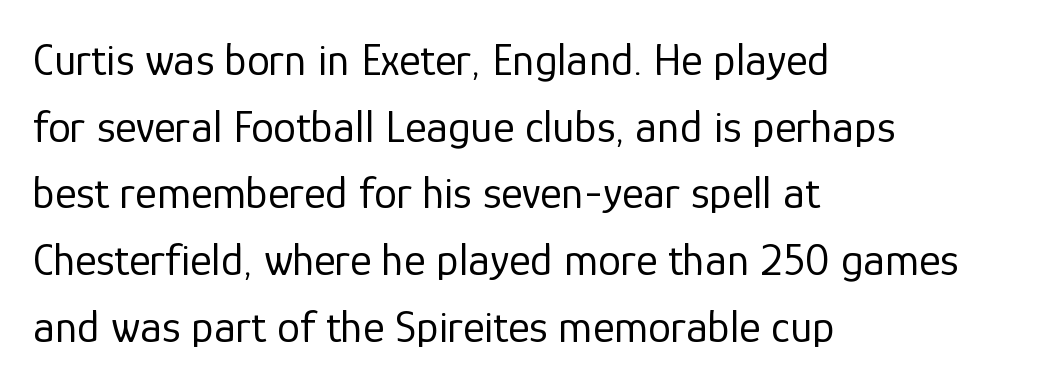
{"serif": "no", "italic": "no", "bold": "no", "weight": "regular", "width": "normal", "stroke_contrast": "low", "x_height": "medium", "monospaced": "no", "underline": "no", "align": "left", "line_spacing": "normal", "line_spacing_ratio": 1.45, "letter_spacing": "normal", "letter_spacing_em": 0.0, "glyph_px": 46}
